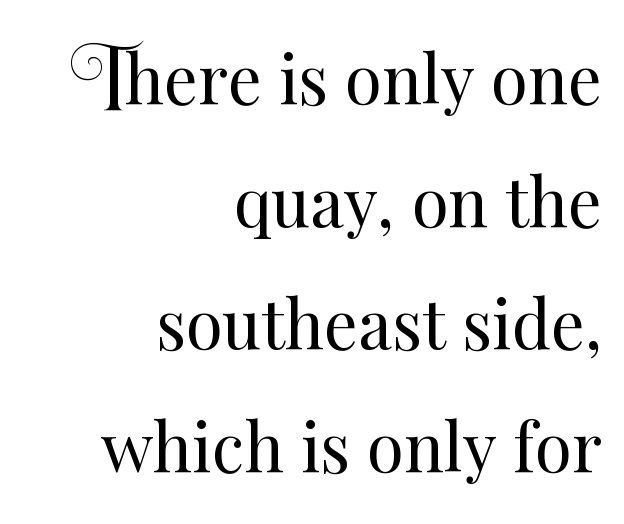
The face used here is proportionally spaced, like ordinary book or web type. The passage shown is not underscored anywhere. Is the type heavy? It reads as light-to-regular instead. The lines are quadded right. You can tell it's not italic because the verticals are truly vertical. The rendering keeps characters at their native spacing.
